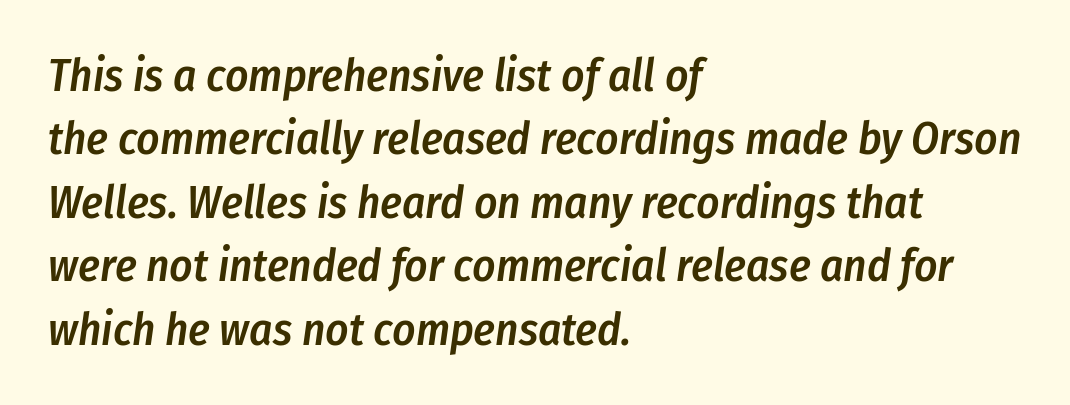
This rendering uses left alignment, leaving the right contour irregular. Note the varied advance widths — an 'i' is clearly narrower than an 'm'. This rendering features lettering with no underline. The whole block is typeset with a tilt. What's the leading like? Ordinary, nothing unusual. The face used here is a semibold: visibly heavier than regular, lighter than bold.
